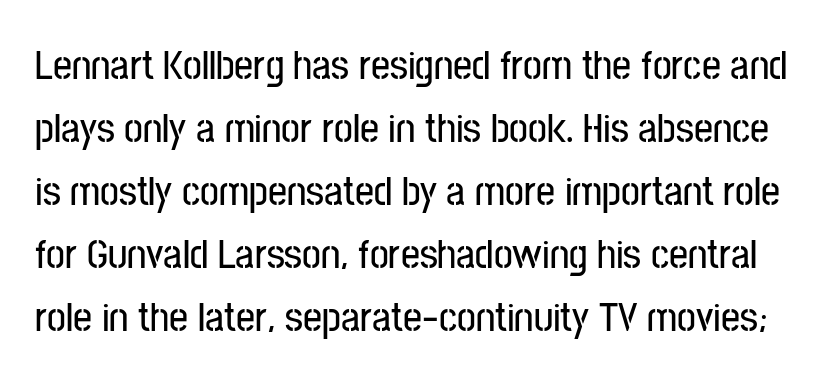
{"serif": "no", "italic": "no", "width": "condensed", "stroke_contrast": "low", "x_height": "medium", "monospaced": "no", "underline": "no", "line_spacing": "normal", "line_spacing_ratio": 1.5, "letter_spacing": "normal", "letter_spacing_em": 0.0, "glyph_px": 42}
